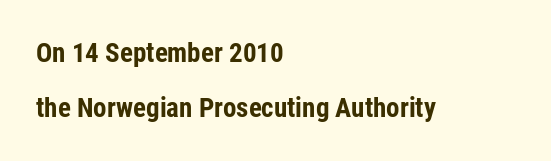
The image shows 27 px bold type, upright; set left-aligned, loose line spacing (2.04x), normal letter spacing, not underlined.
